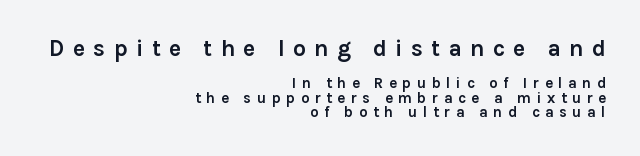
Caption: bold face, heavy strokes. The typesetter chose a ragged-left arrangement here. Successive baselines arrive quickly, one right under another. This sample uses expanded letter spacing, leaving extra air between glyphs. Do the letters lean? They stand straight. Unmarked baselines from the first word to the last.
